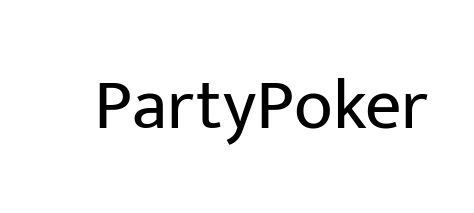
The image shows 72 px regular-weight sans-serif type, upright; set normal letter spacing, not underlined; low stroke contrast and a medium x-height.
